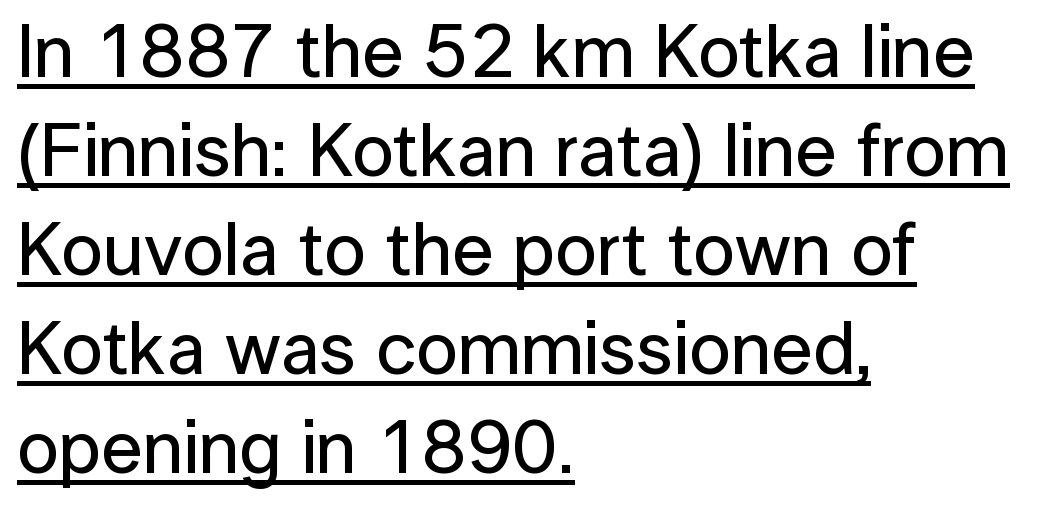
Quick note: underline on. Typographically, this falls in the sans-serif category. It's the straight-up-and-down kind of type. Here the designer chose a conventional face with non-uniform glyph widths. One glance says typical: line gaps are just what's usual. The letterforms sit shoulder to shoulder at normal distance.
